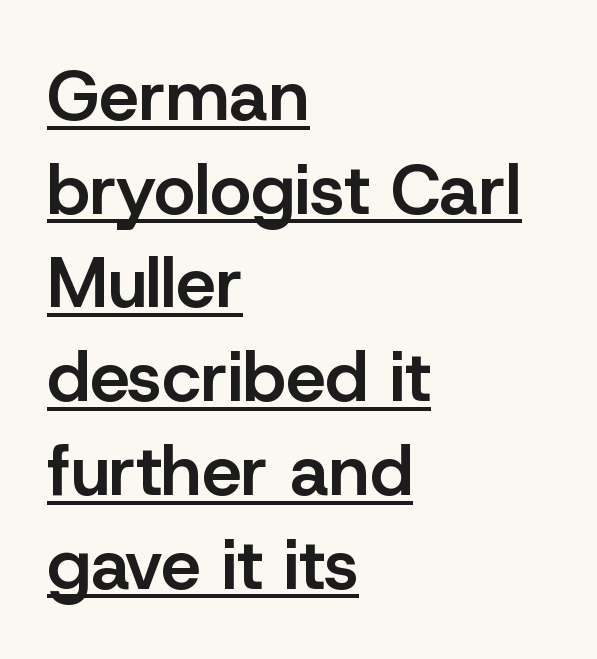
{"serif": "no", "italic": "no", "bold": "semi", "weight": "semibold", "width": "normal", "stroke_contrast": "low", "x_height": "medium", "monospaced": "no", "underline": "yes", "align": "left", "line_spacing": "normal", "line_spacing_ratio": 1.32, "letter_spacing": "normal", "letter_spacing_em": 0.0, "glyph_px": 71}
